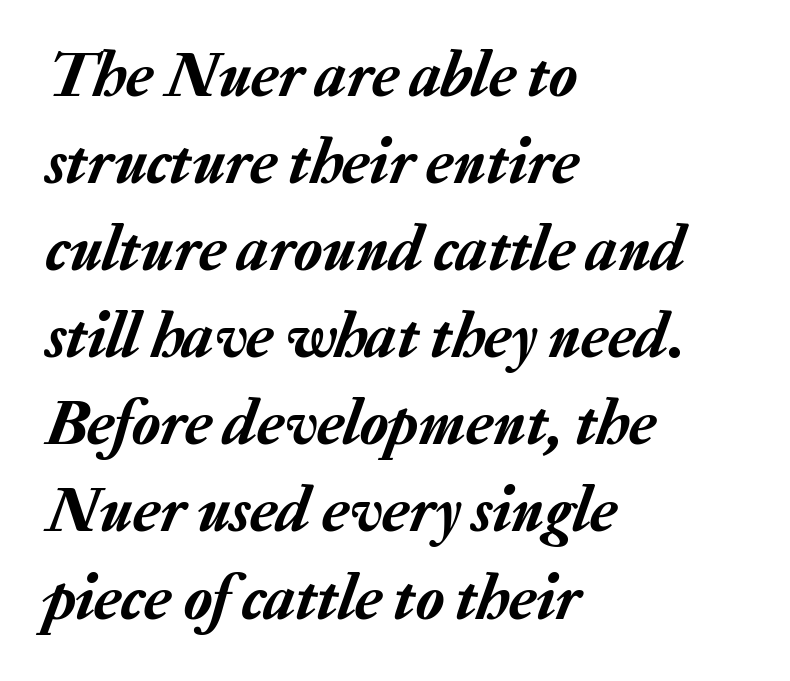
Q: Is the text italic (slanted)? A: Yes, it leans right by about 20 degrees.
Q: Is the text underlined? A: No.
Q: How is the paragraph aligned? A: Left-aligned.
Q: Is the spacing between letters normal or unusually wide? A: Normal.
Q: Is the spacing between lines tight, normal or loose? A: Normal.
Q: Width (condensed, normal, or wide)? A: Normal.
Q: Stroke contrast? A: Low.
Q: x-height? A: Medium.
Q: Monospaced? A: No.
